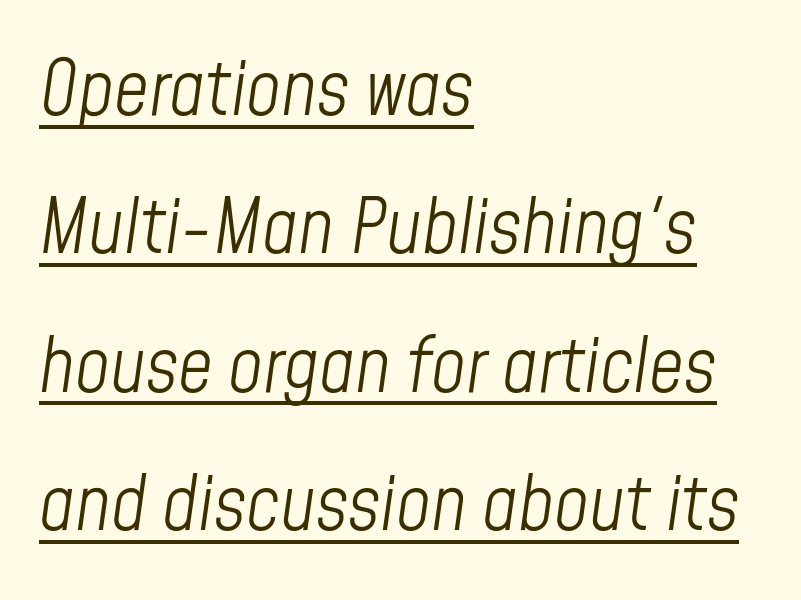
You can tell it's italic because the verticals aren't actually vertical. The passage is arranged the way most books set body copy — flush left. Observe the ordinary spacing: letters are neighbours, not strangers. The strokes carry an ordinary text weight at most. Quick note: underline on. Note the varied advance widths — an 'i' is clearly narrower than an 'm'.
